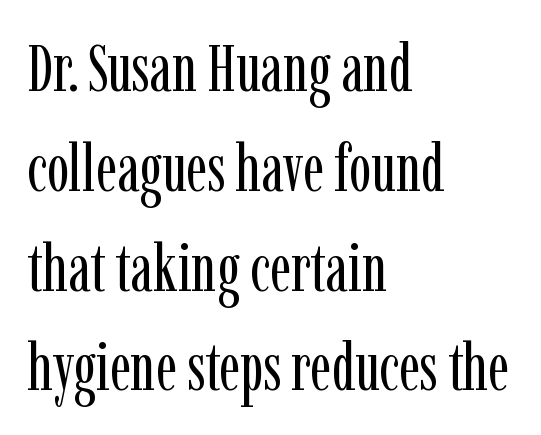
The lines in this sample share a left origin and differ only in where they stop. The rows are spaced the way most documents space them. Do the letters lean? They stand straight. Underline: absent. No letter is thick-stroked: the sample isn't bold.
